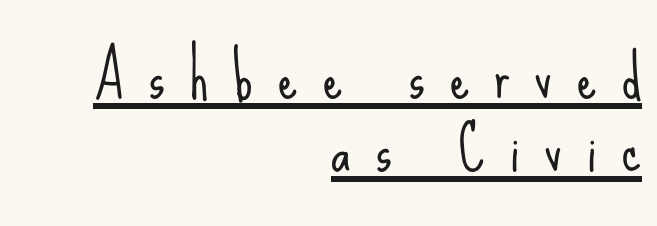
Q: Is the text bold? A: No.
Q: Is the text italic (slanted)? A: No, it is upright.
Q: Is the typeface a serif or a sans-serif typeface? A: Sans-serif.
Q: Is the text underlined? A: Yes.
Q: How is the paragraph aligned? A: Right-aligned.
Q: Is the spacing between letters normal or unusually wide? A: Unusually wide.
Q: Width (condensed, normal, or wide)? A: Condensed.
Q: Stroke contrast? A: Low.
Q: x-height? A: Small.
Q: Monospaced? A: No.
